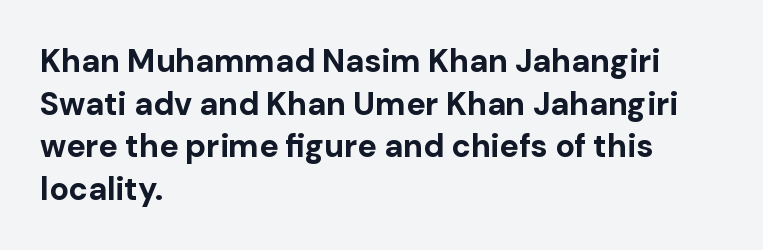
The image shows 32 px bold sans-serif type, upright; set left-aligned, normal line spacing (1.33x), normal letter spacing, not underlined; low stroke contrast and a medium x-height.
